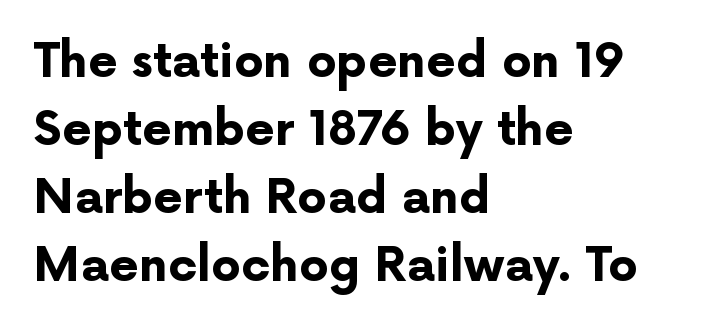
{"serif": "no", "italic": "no", "bold": "yes", "weight": "bold", "width": "normal", "stroke_contrast": "low", "x_height": "medium", "monospaced": "no", "underline": "no", "align": "left", "line_spacing": "normal", "line_spacing_ratio": 1.45, "letter_spacing": "normal", "letter_spacing_em": 0.0, "glyph_px": 47}
